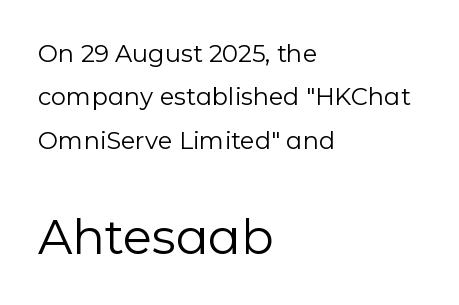
Vertical stems look standard width or narrower in stroke. Unlike a traditional serif, this face leaves its strokes unadorned. Each word holds together tightly as a unit, with standard inter-letter gaps. In this sample the second text group is rendered at the bigger scale.
